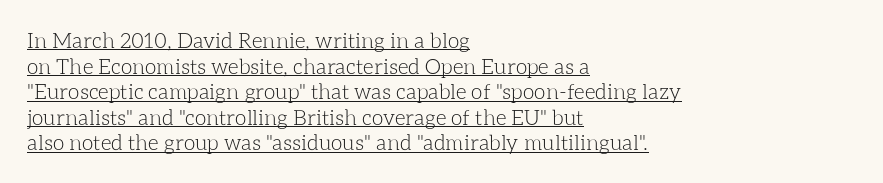
Q: Is the text bold? A: No.
Q: Is the text italic (slanted)? A: No, it is upright.
Q: Is the text underlined? A: Yes.
Q: How is the paragraph aligned? A: Left-aligned.
Q: Is the spacing between letters normal or unusually wide? A: Normal.
